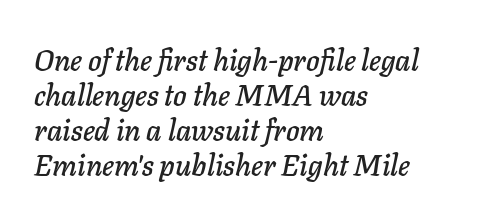
These lines are rendered in a variable-pitch font. Nobody touched the tracking dial on this one. The words here are not underlined. Where is the straight margin? On the left. Emphasis-style slanted type is in use.
